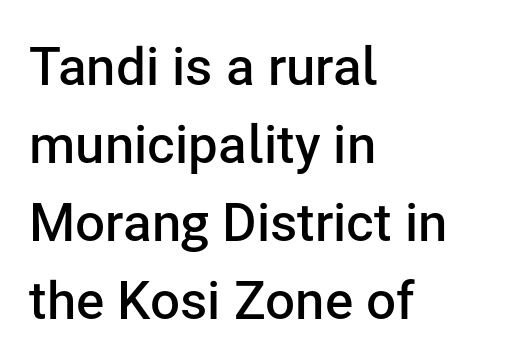
The image shows 53 px semibold sans-serif type, upright; set left-aligned, normal line spacing (1.47x), normal letter spacing, not underlined; low stroke contrast and a medium x-height.
